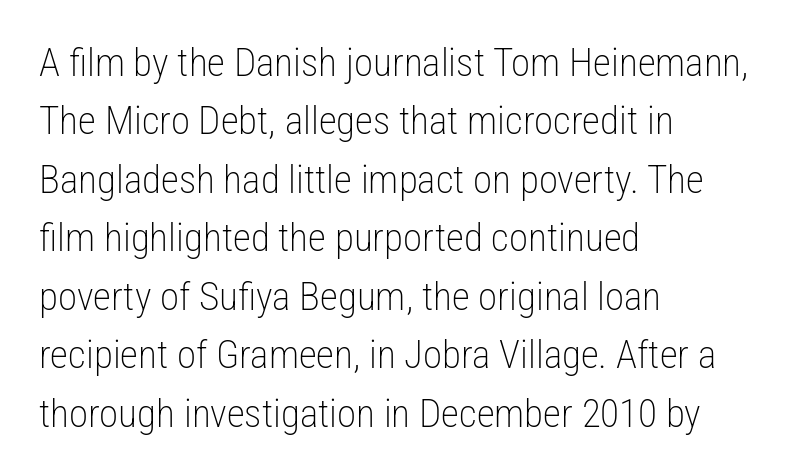
Q: Is the text bold? A: No.
Q: Is the text italic (slanted)? A: No, it is upright.
Q: Is the typeface a serif or a sans-serif typeface? A: Sans-serif.
Q: Is the text underlined? A: No.
Q: How is the paragraph aligned? A: Left-aligned.
Q: Is the spacing between letters normal or unusually wide? A: Normal.
Q: Is the spacing between lines tight, normal or loose? A: Normal.
Q: Width (condensed, normal, or wide)? A: Condensed.
Q: Stroke contrast? A: Low.
Q: x-height? A: Medium.
Q: Monospaced? A: No.
